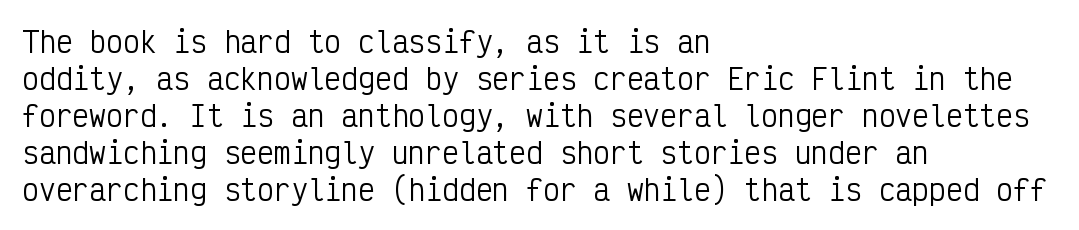
Q: Is the text bold? A: No.
Q: Is the text italic (slanted)? A: No, it is upright.
Q: Is the typeface a serif or a sans-serif typeface? A: Sans-serif.
Q: Is the text underlined? A: No.
Q: How is the paragraph aligned? A: Left-aligned.
Q: Is the spacing between letters normal or unusually wide? A: Normal.
Q: Is the spacing between lines tight, normal or loose? A: Normal.
Q: Width (condensed, normal, or wide)? A: Condensed.
Q: Stroke contrast? A: Low.
Q: x-height? A: Medium.
Q: Monospaced? A: Yes.
